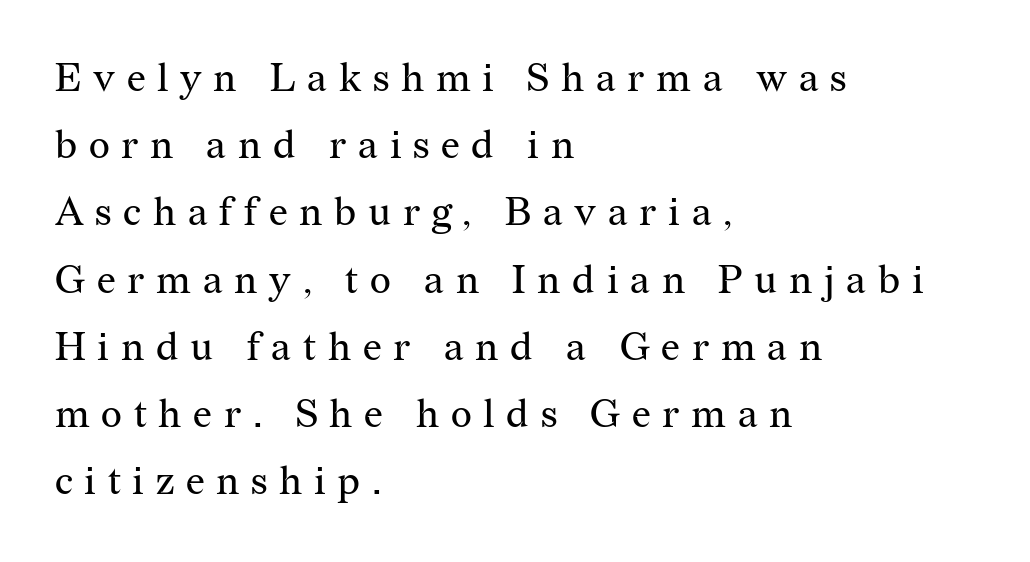
In terms of leading, this rendering sits right in the middle. Upright lettering throughout. Nothing heavy about these letters — not bold at all. The foot of each line stays bare and open. Character widths vary here, with narrow letters taking less room than wide ones. Each letter's strokes conclude with small projecting serifs.
